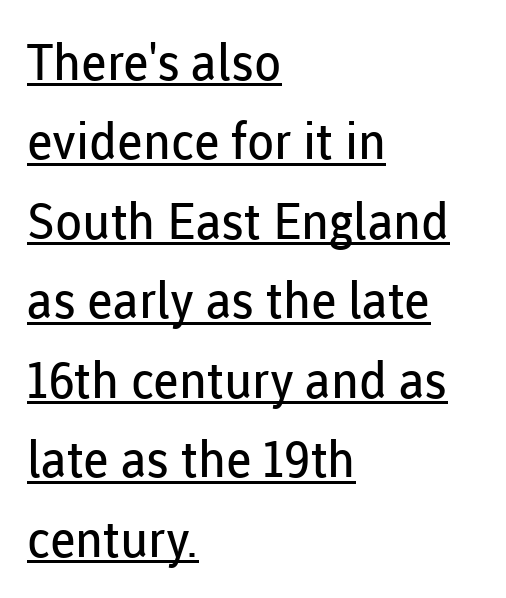
Q: Is the text bold? A: No.
Q: Is the text italic (slanted)? A: No, it is upright.
Q: Is the typeface a serif or a sans-serif typeface? A: Sans-serif.
Q: Is the text underlined? A: Yes.
Q: How is the paragraph aligned? A: Left-aligned.
Q: Is the spacing between letters normal or unusually wide? A: Normal.
Q: Is the spacing between lines tight, normal or loose? A: Normal.
Q: Width (condensed, normal, or wide)? A: Normal.
Q: Stroke contrast? A: Low.
Q: x-height? A: Medium.
Q: Monospaced? A: No.
